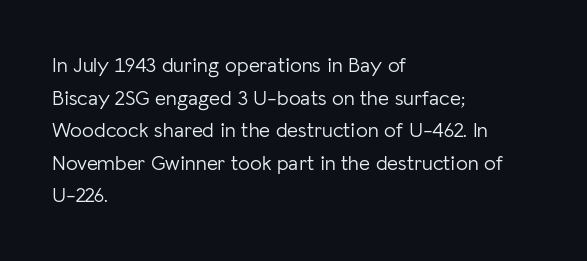
{"italic": "no", "bold": "no", "underline": "no", "align": "left", "line_spacing": "normal", "line_spacing_ratio": 1.55, "letter_spacing": "normal", "letter_spacing_em": 0.0, "glyph_px": 21}
